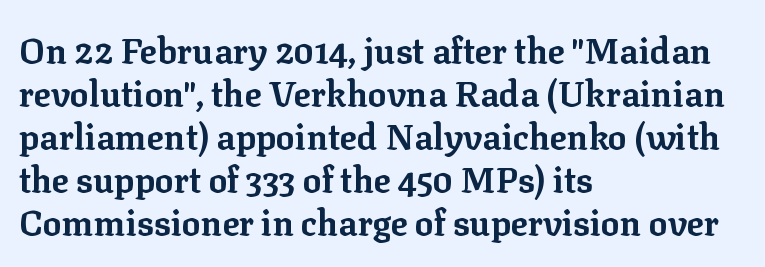
Q: Is the text bold? A: Yes.
Q: Is the text italic (slanted)? A: No, it is upright.
Q: Is the typeface a serif or a sans-serif typeface? A: Serif.
Q: Is the text underlined? A: No.
Q: How is the paragraph aligned? A: Left-aligned.
Q: Is the spacing between letters normal or unusually wide? A: Normal.
Q: Width (condensed, normal, or wide)? A: Normal.
Q: Stroke contrast? A: Low.
Q: x-height? A: Medium.
Q: Monospaced? A: No.
